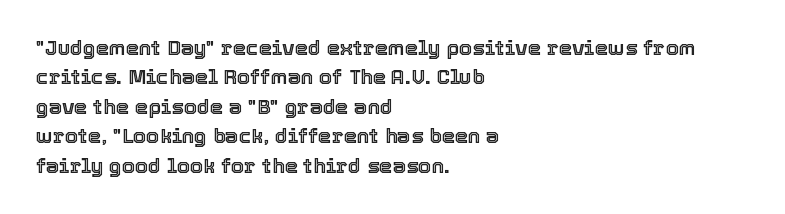
{"italic": "no", "underline": "no", "align": "left", "line_spacing": "normal", "line_spacing_ratio": 1.4, "letter_spacing": "normal", "letter_spacing_em": 0.0, "glyph_px": 21}
